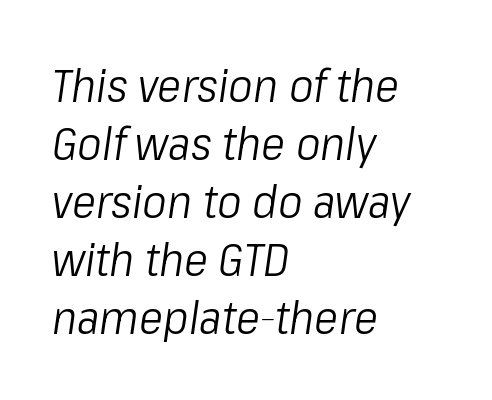
Q: Is the text bold? A: No.
Q: Is the text italic (slanted)? A: Yes, it leans right by about 8 degrees.
Q: Is the text underlined? A: No.
Q: How is the paragraph aligned? A: Left-aligned.
Q: Is the spacing between letters normal or unusually wide? A: Normal.
Q: Is the spacing between lines tight, normal or loose? A: Normal.
Q: Width (condensed, normal, or wide)? A: Condensed.
Q: Stroke contrast? A: Low.
Q: x-height? A: Medium.
Q: Monospaced? A: No.
